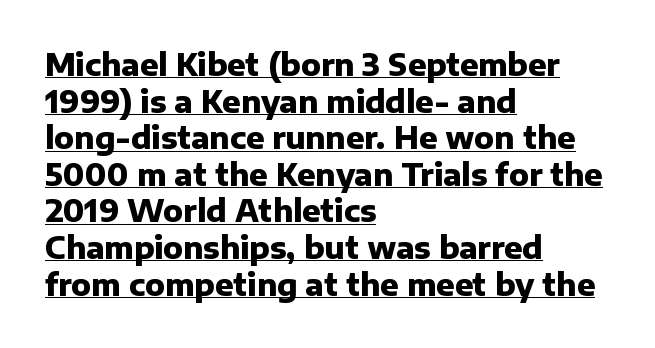
The image shows 30 px heavy sans-serif type, upright; set left-aligned, line spacing 1.22x, normal letter spacing, underlined; low stroke contrast and a medium x-height.
